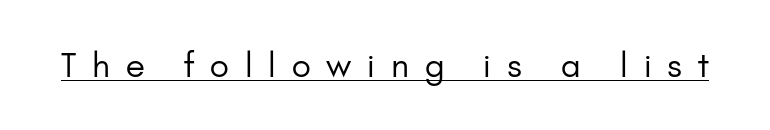
{"serif": "no", "italic": "no", "bold": "no", "weight": "regular", "width": "normal", "stroke_contrast": "low", "x_height": "small", "monospaced": "no", "underline": "yes", "letter_spacing": "wide", "letter_spacing_em": 0.48, "glyph_px": 33}
